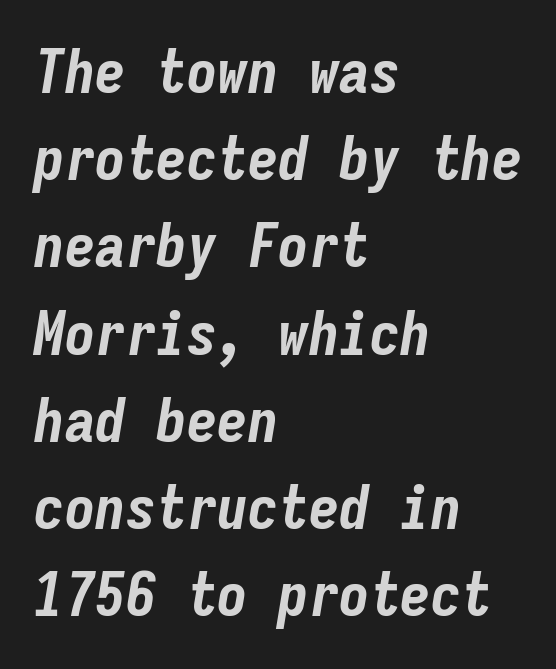
Q: Is the text bold? A: Yes.
Q: Is the text italic (slanted)? A: Yes, it leans right by about 9 degrees.
Q: Is the text underlined? A: No.
Q: How is the paragraph aligned? A: Left-aligned.
Q: Is the spacing between letters normal or unusually wide? A: Normal.
Q: Is the spacing between lines tight, normal or loose? A: Normal.
Q: Width (condensed, normal, or wide)? A: Condensed.
Q: Stroke contrast? A: Low.
Q: x-height? A: Medium.
Q: Monospaced? A: Yes.
